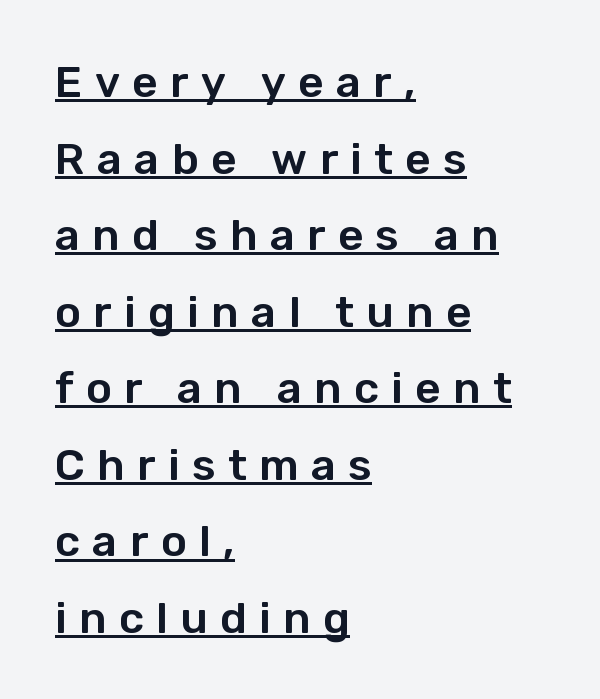
{"serif": "no", "italic": "no", "width": "normal", "stroke_contrast": "low", "x_height": "medium", "monospaced": "no", "underline": "yes", "align": "left", "line_spacing_ratio": 1.74, "letter_spacing": "wide", "letter_spacing_em": 0.28, "glyph_px": 44}
